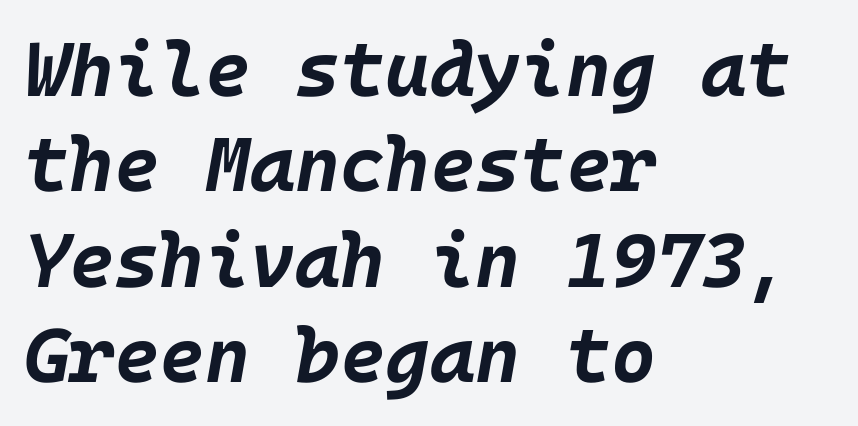
The image shows 77 px bold type, italic (leaning right); set left-aligned, line spacing 1.24x, normal letter spacing, not underlined; low stroke contrast and a large x-height.
